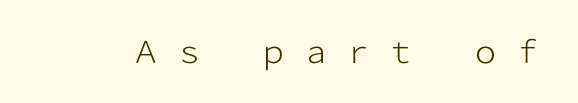
{"serif": "no", "italic": "no", "bold": "no", "weight": "light", "width": "normal", "stroke_contrast": "low", "x_height": "medium", "monospaced": "no", "underline": "no", "letter_spacing": "wide", "letter_spacing_em": 0.41, "glyph_px": 30}
